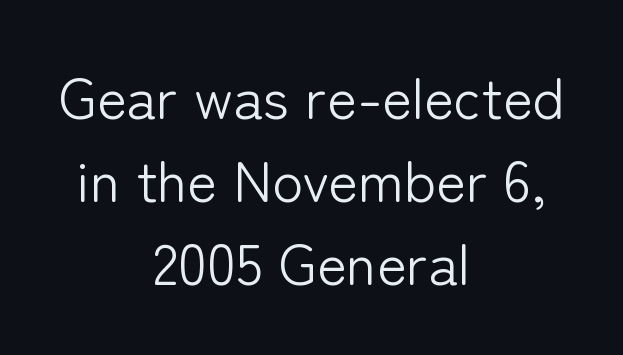
{"serif": "no", "italic": "no", "bold": "no", "weight": "light", "width": "normal", "stroke_contrast": "low", "x_height": "medium", "monospaced": "no", "underline": "no", "align": "center", "line_spacing": "normal", "line_spacing_ratio": 1.46, "letter_spacing": "normal", "letter_spacing_em": 0.0, "glyph_px": 57}
